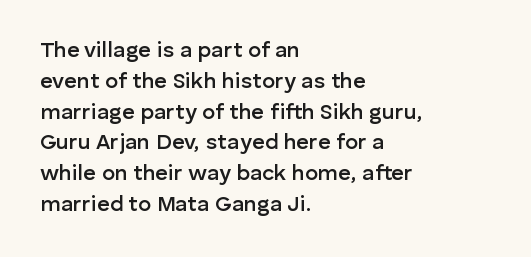
Q: Is the text bold? A: Semi-bold.
Q: Is the text italic (slanted)? A: No, it is upright.
Q: Is the text underlined? A: No.
Q: How is the paragraph aligned? A: Left-aligned.
Q: Is the spacing between letters normal or unusually wide? A: Normal.
Q: Is the spacing between lines tight, normal or loose? A: Normal.
